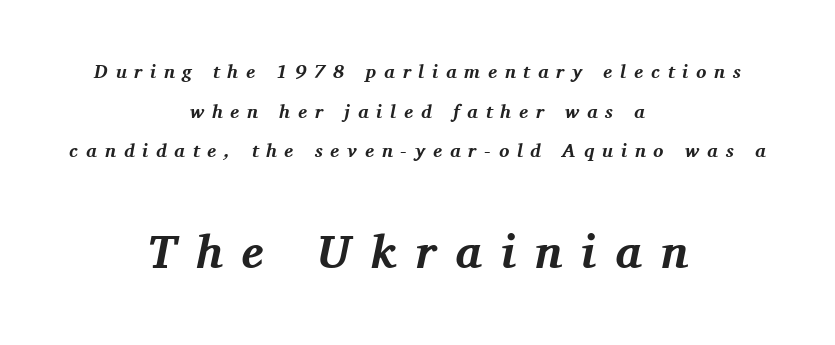
Do the characters align in a grid? No, the font is proportional. Serifs: yes, visible at the terminals of the letterforms. In CSS terms this would be text-align: center. When letters slant like this, we call the style italic. Students, this is bold: see how much ink each stroke carries. The face used here is rendered with a markedly widened letterfit.
